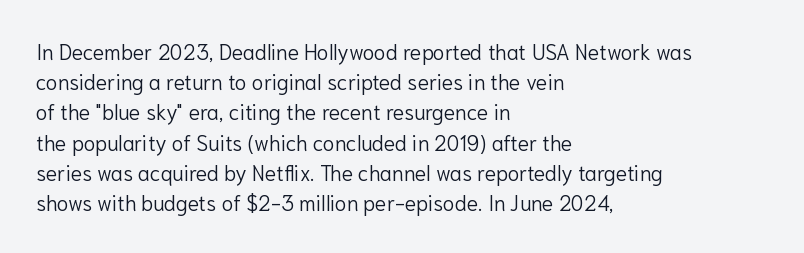
{"italic": "no", "bold": "no", "underline": "no", "align": "left", "line_spacing": "normal", "line_spacing_ratio": 1.44, "letter_spacing": "normal", "letter_spacing_em": 0.0, "glyph_px": 21}
